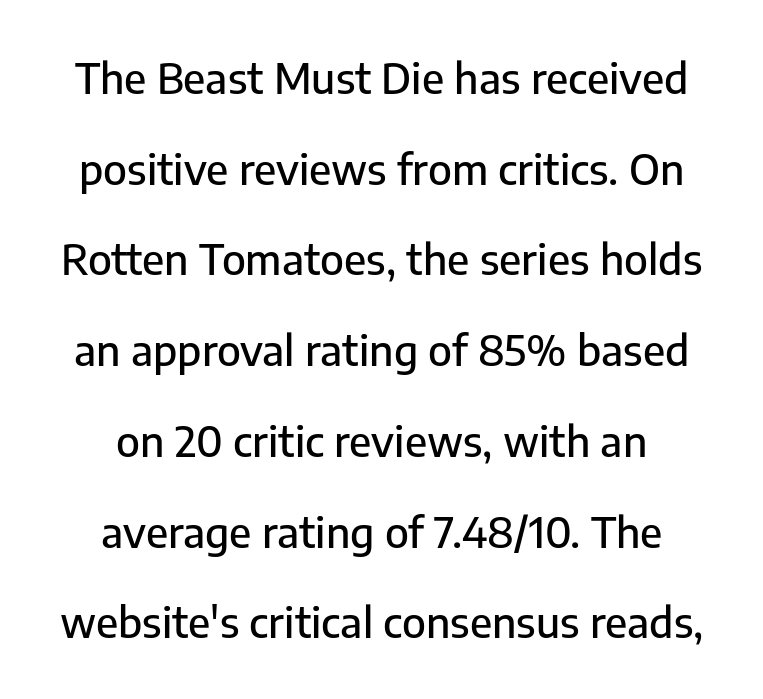
The line texture is even and compact thanks to regular tracking. These lines are centered, leaving both edges ragged. Bare-footed words on every line. Rendered with straight, roman letterforms. Each letter keeps its own natural width here, so spacing adapts to shape. Nope, no serifs anywhere on these letters.
